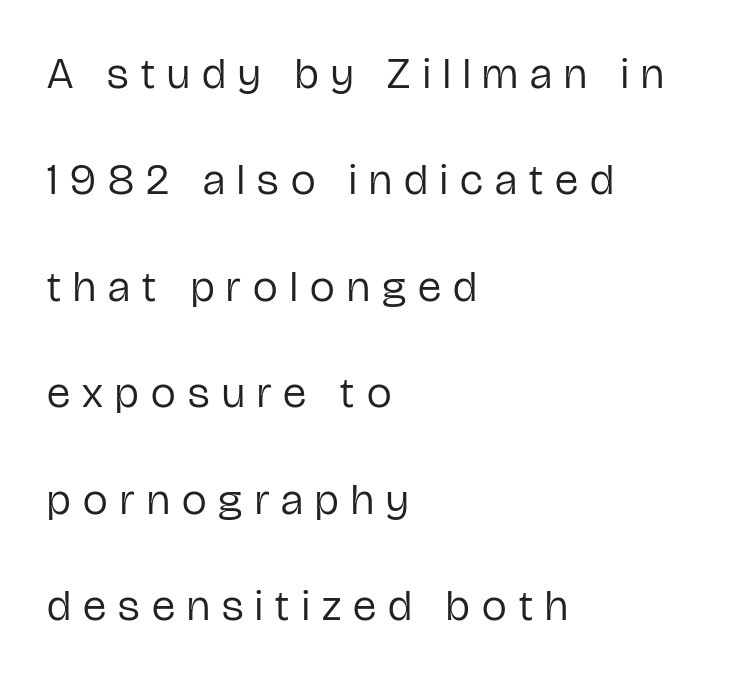
Regarding serifs, this sample does without them. Horizontal alignment here is leftward, the default for most running prose. Beneath every word, the page is bare. This sample uses expanded letter spacing, leaving extra air between glyphs. This is the regular roman posture of the typeface. Airy leading.
